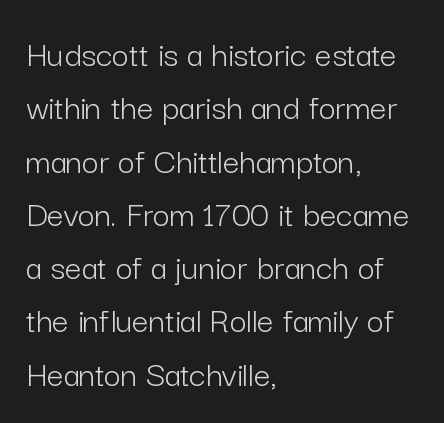
You could not count columns in this text — the font is proportionally spaced. The compositor pushed each line to the left boundary. Is there much room between lines? A standard amount, neither cramped nor airy. Words float on clear page, feet unadorned. No extra ink here — the face is not bold. Is there any slant? The stems are plumb.
